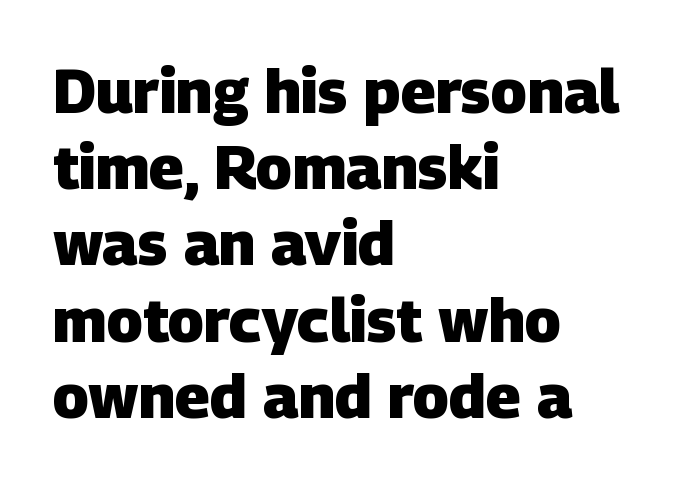
Q: Is the text bold? A: Yes.
Q: Is the typeface a serif or a sans-serif typeface? A: Sans-serif.
Q: Is the text underlined? A: No.
Q: How is the paragraph aligned? A: Left-aligned.
Q: Is the spacing between letters normal or unusually wide? A: Normal.
Q: Is the spacing between lines tight, normal or loose? A: Normal.
Q: Width (condensed, normal, or wide)? A: Normal.
Q: Stroke contrast? A: Low.
Q: x-height? A: Large.
Q: Monospaced? A: No.
